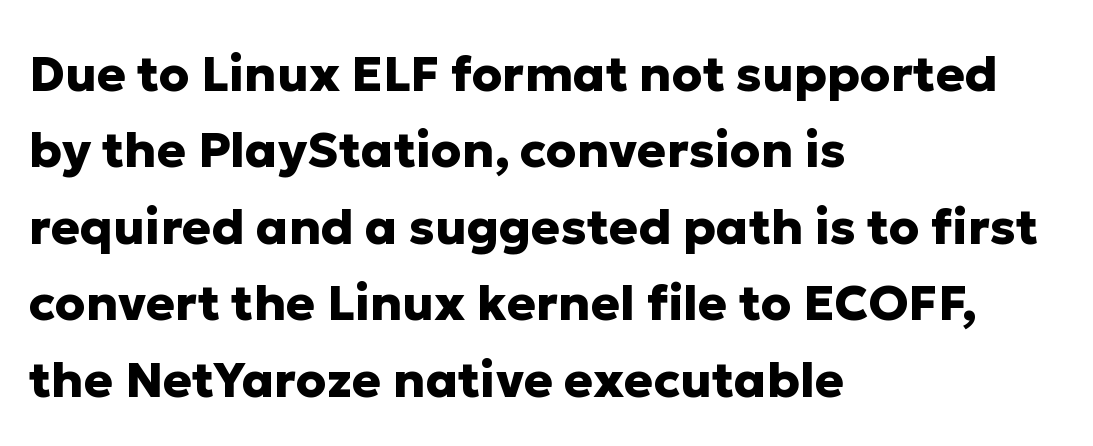
The image shows 49 px heavy sans-serif type, upright; set left-aligned, normal line spacing (1.56x), normal letter spacing, not underlined; low stroke contrast and a medium x-height.
